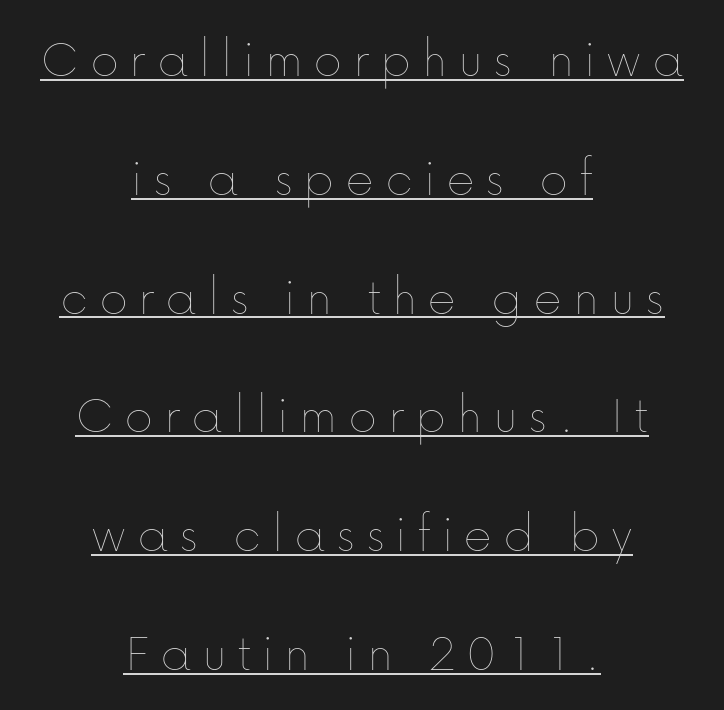
Posture: vertical. These lines are rendered in a variable-pitch font. These lines stack symmetrically, like a column narrowing and widening about its center. Stroke mass is kept to a normal reading level or below. Every word sits above its own underline.
